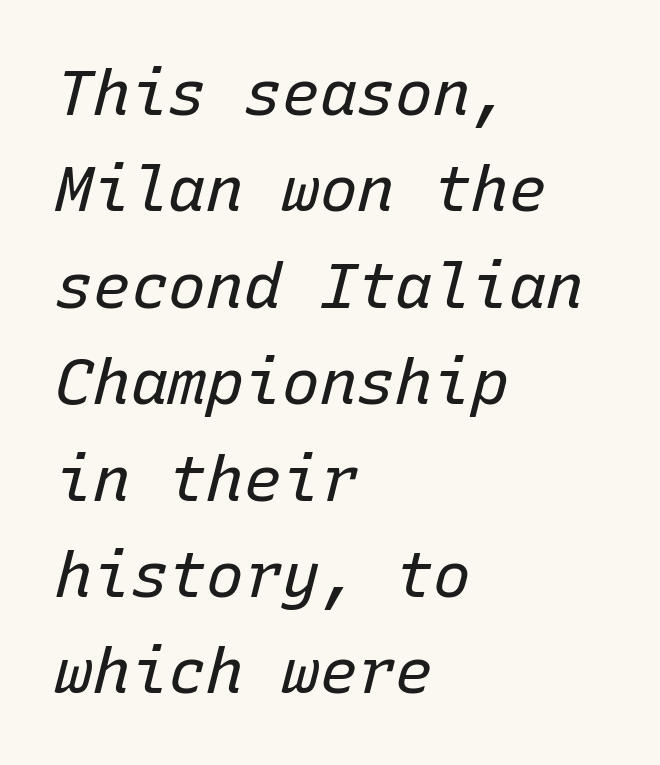
The glyphs are unaccompanied by any horizontal stroke below them. Summary of weight: not heavy and not bold. Here the glyphs are tracked normally, forming tight word shapes. Does the lettering tilt? It does — this is italic. Short and long lines alike share a common starting point at left.
